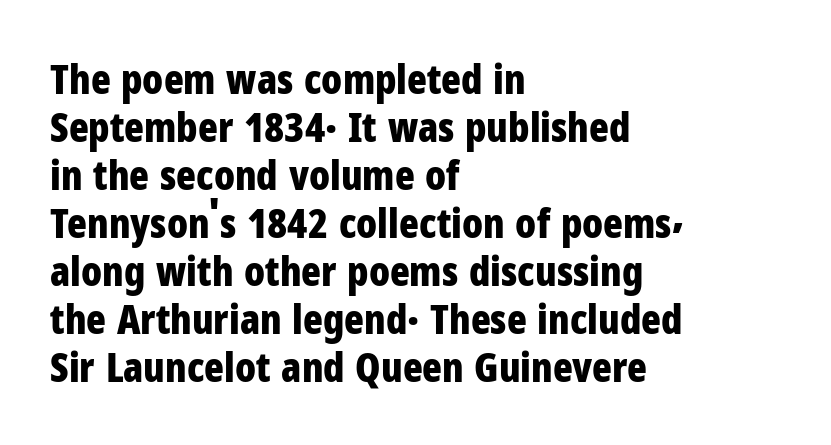
Q: Is the text bold? A: Yes.
Q: Is the text italic (slanted)? A: No, it is upright.
Q: Is the typeface a serif or a sans-serif typeface? A: Sans-serif.
Q: Is the text underlined? A: No.
Q: How is the paragraph aligned? A: Left-aligned.
Q: Is the spacing between letters normal or unusually wide? A: Normal.
Q: Width (condensed, normal, or wide)? A: Condensed.
Q: Stroke contrast? A: Low.
Q: x-height? A: Medium.
Q: Monospaced? A: No.
